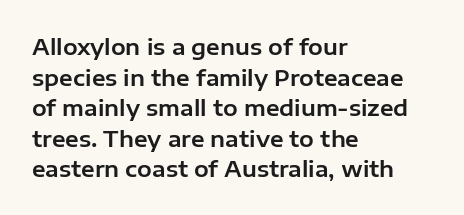
Q: Is the text italic (slanted)? A: No, it is upright.
Q: Is the text underlined? A: No.
Q: How is the paragraph aligned? A: Left-aligned.
Q: Is the spacing between letters normal or unusually wide? A: Normal.
Q: Is the spacing between lines tight, normal or loose? A: Normal.
